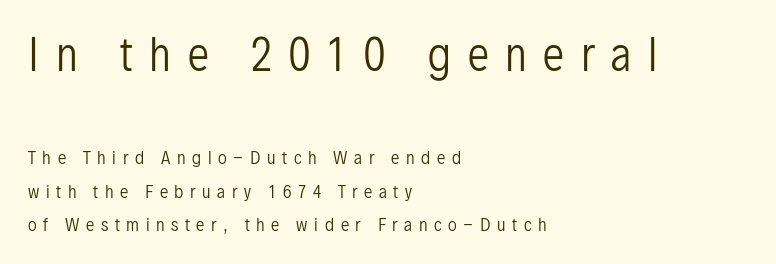
Q: Is the text bold? A: No.
Q: Is the text italic (slanted)? A: No, it is upright.
Q: Is the typeface a serif or a sans-serif typeface? A: Sans-serif.
Q: Is the text underlined? A: No.
Q: How is the paragraph aligned? A: Left-aligned.
Q: Is the spacing between letters normal or unusually wide? A: Unusually wide.
Q: Is the spacing between lines tight, normal or loose? A: Loose.
Q: Which block of text is set in a larger size, the first (top) or the second (bottom)? A: The first (top) one.
Q: Width (condensed, normal, or wide)? A: Condensed.
Q: Stroke contrast? A: Low.
Q: x-height? A: Medium.
Q: Monospaced? A: No.
